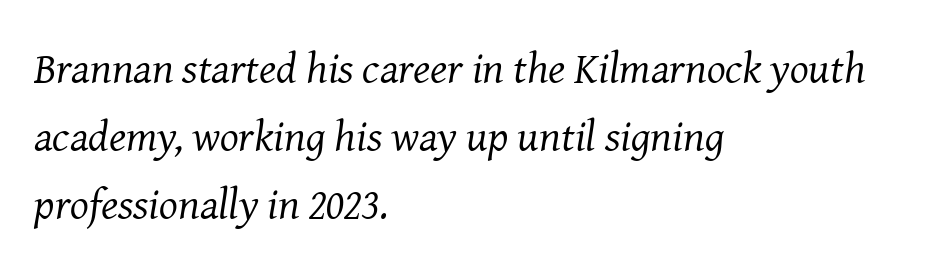
How are the letters spaced? Ordinarily, with no added tracking. Here the designer chose a conventional face with non-uniform glyph widths. Plain, unruled lines of type. Posture: slanted. Examine the stroke ends and you'll spot serifs.
